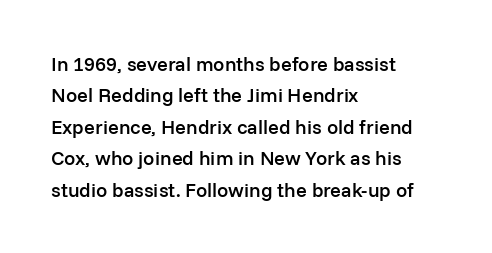
Q: Is the text bold? A: Semi-bold.
Q: Is the text italic (slanted)? A: No, it is upright.
Q: Is the text underlined? A: No.
Q: How is the paragraph aligned? A: Left-aligned.
Q: Is the spacing between letters normal or unusually wide? A: Normal.
Q: Is the spacing between lines tight, normal or loose? A: Normal.
